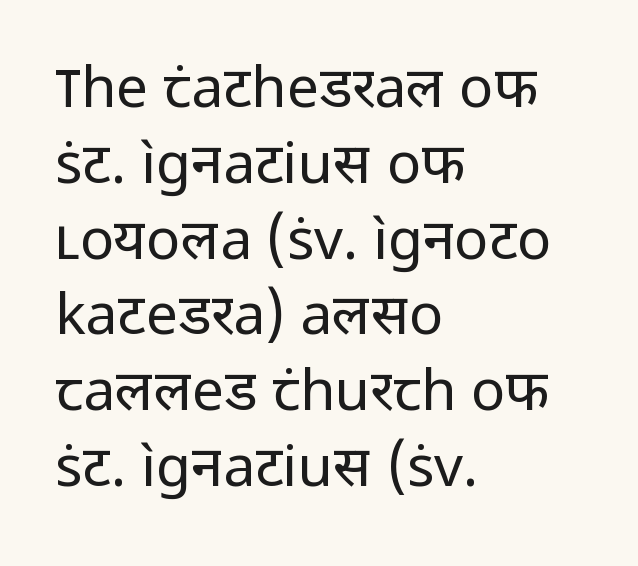
{"serif": "no", "italic": "no", "bold": "no", "weight": "regular", "width": "normal", "stroke_contrast": "low", "x_height": "medium", "monospaced": "no", "underline": "no", "align": "left", "line_spacing": "normal", "line_spacing_ratio": 1.33, "letter_spacing": "normal", "letter_spacing_em": 0.0, "glyph_px": 57}
